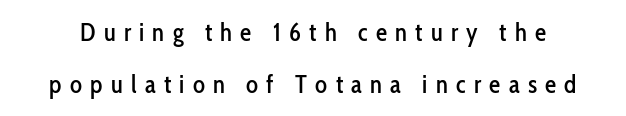
Q: Is the text italic (slanted)? A: No, it is upright.
Q: Is the text underlined? A: No.
Q: Is the spacing between letters normal or unusually wide? A: Unusually wide.
Q: Is the spacing between lines tight, normal or loose? A: Loose.
